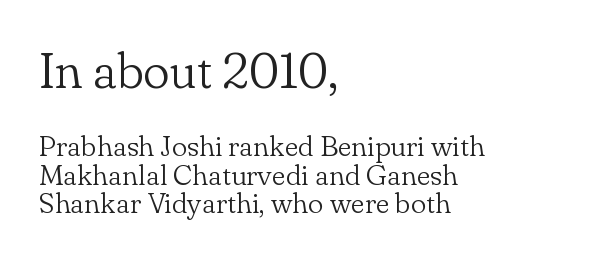
The image shows 50 px light serif type, upright; set left-aligned, tight line spacing (0.97x), normal letter spacing, not underlined; the first (top) block is 1.72x larger; low stroke contrast and a small x-height.
